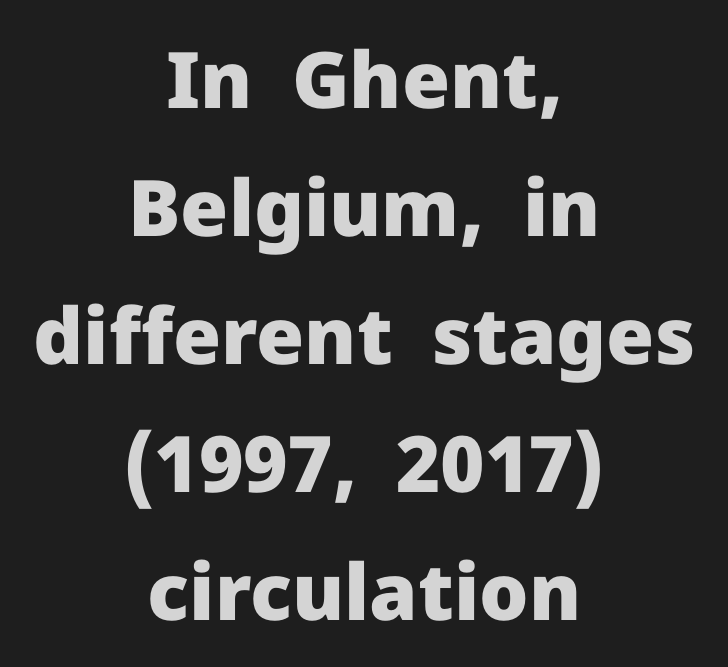
Q: Is the text bold? A: Yes.
Q: Is the text italic (slanted)? A: No, it is upright.
Q: Is the typeface a serif or a sans-serif typeface? A: Sans-serif.
Q: Is the text underlined? A: No.
Q: How is the paragraph aligned? A: Centered.
Q: Is the spacing between letters normal or unusually wide? A: Normal.
Q: Is the spacing between lines tight, normal or loose? A: Normal.
Q: Width (condensed, normal, or wide)? A: Normal.
Q: Stroke contrast? A: Low.
Q: x-height? A: Medium.
Q: Monospaced? A: No.
